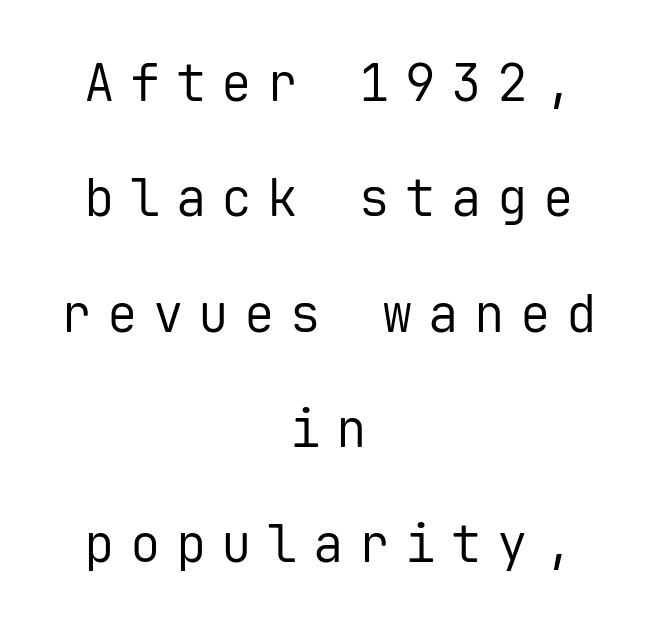
{"serif": "no", "italic": "no", "bold": "no", "weight": "regular", "width": "normal", "stroke_contrast": "low", "x_height": "medium", "monospaced": "yes", "underline": "no", "align": "center", "line_spacing": "loose", "line_spacing_ratio": 2.26, "letter_spacing": "wide", "letter_spacing_em": 0.3, "glyph_px": 51}
